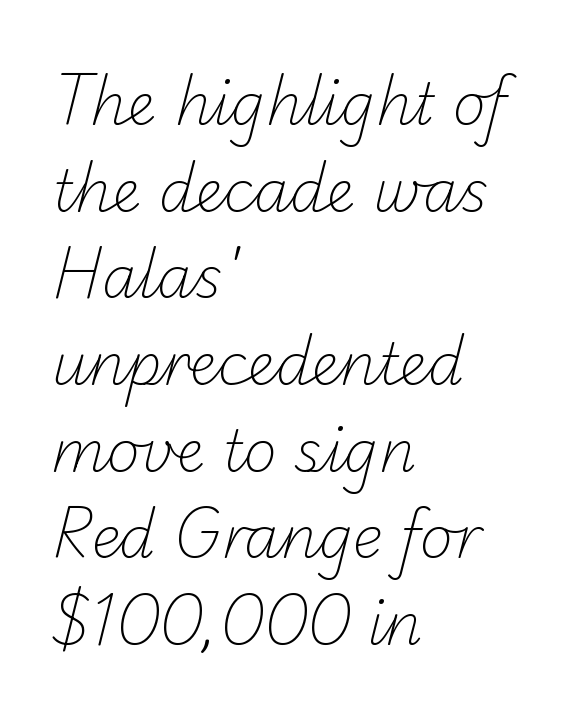
{"serif": "no", "bold": "no", "weight": "light", "width": "normal", "stroke_contrast": "low", "x_height": "small", "monospaced": "no", "underline": "no", "align": "left", "line_spacing": "normal", "line_spacing_ratio": 1.52, "letter_spacing": "normal", "letter_spacing_em": 0.0, "glyph_px": 57}
